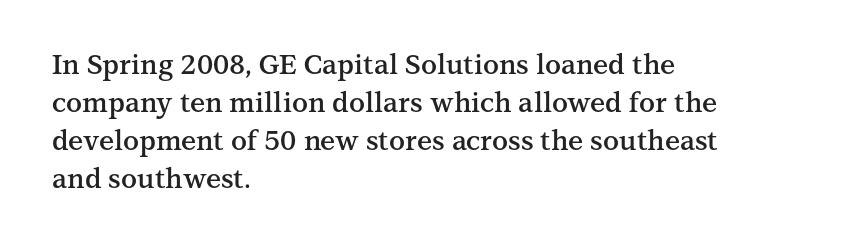
The lines sit at an ordinary, default distance from one another. Compared with typical body copy, the letter spacing here is the same. Casual observation: everything's shoved over to the left. The lettering stays uniformly vertical, giving the passage a roman look.
